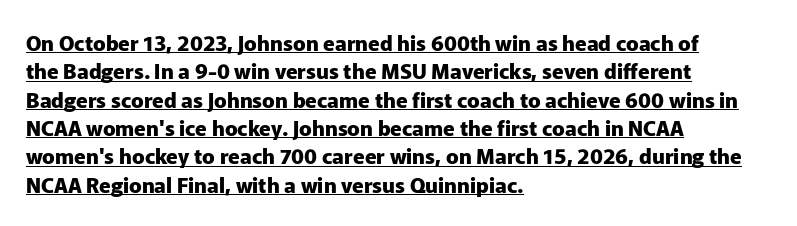
The passage is arranged the way most books set body copy — flush left. This is heavy type, rendered in bold. The tracking reads as untouched default to a designer's eye. Nope, not italic — everything's standing straight.
